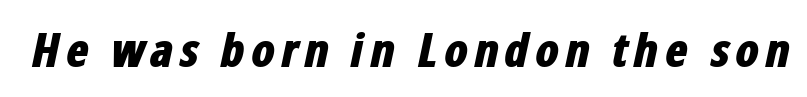
Q: Is the text bold? A: Yes.
Q: Is the text italic (slanted)? A: Yes, it leans right by about 12 degrees.
Q: Is the text underlined? A: No.
Q: Width (condensed, normal, or wide)? A: Condensed.
Q: Stroke contrast? A: Low.
Q: x-height? A: Medium.
Q: Monospaced? A: No.
